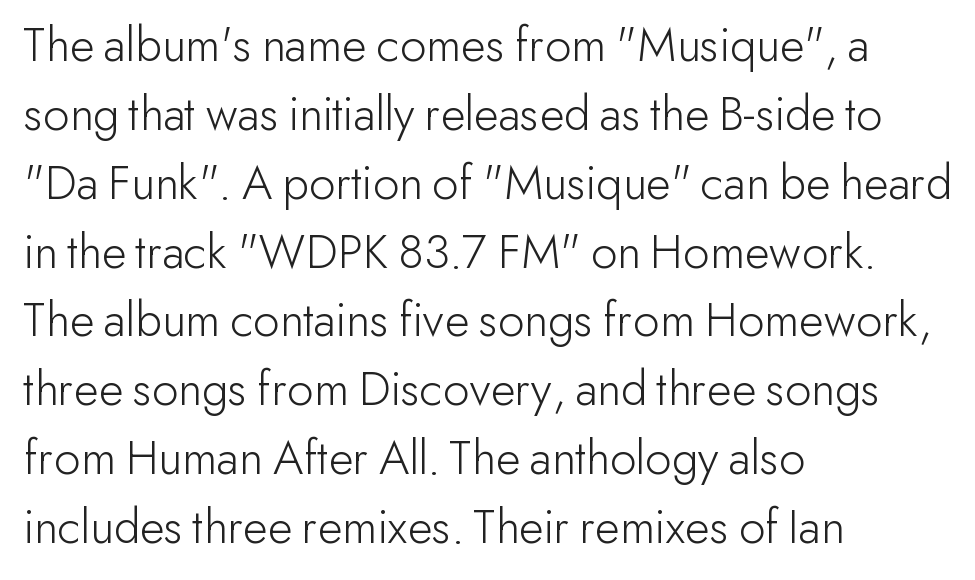
Q: Is the text bold? A: No.
Q: Is the text italic (slanted)? A: No, it is upright.
Q: Is the typeface a serif or a sans-serif typeface? A: Sans-serif.
Q: Is the text underlined? A: No.
Q: How is the paragraph aligned? A: Left-aligned.
Q: Is the spacing between letters normal or unusually wide? A: Normal.
Q: Is the spacing between lines tight, normal or loose? A: Normal.
Q: Width (condensed, normal, or wide)? A: Normal.
Q: Stroke contrast? A: Low.
Q: x-height? A: Small.
Q: Monospaced? A: No.
